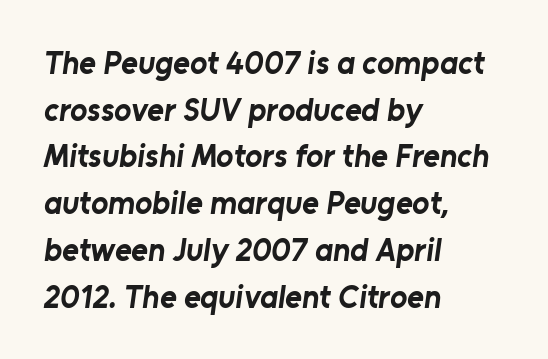
The image shows 32 px bold sans-serif type; set left-aligned, normal line spacing (1.46x), normal letter spacing, not underlined; low stroke contrast and a medium x-height.
